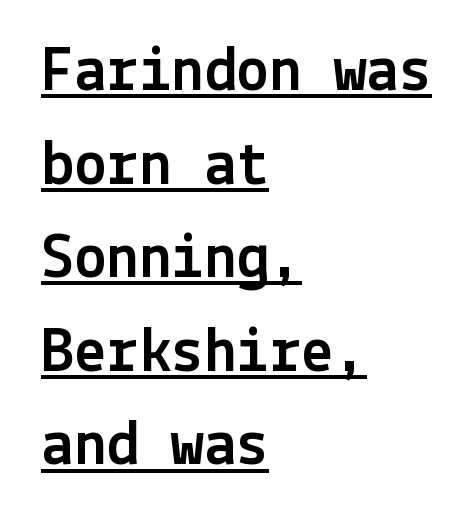
{"serif": "no", "italic": "no", "width": "normal", "x_height": "medium", "underline": "yes", "align": "left", "line_spacing": "normal", "line_spacing_ratio": 1.44, "letter_spacing": "normal", "letter_spacing_em": 0.0, "glyph_px": 65}
